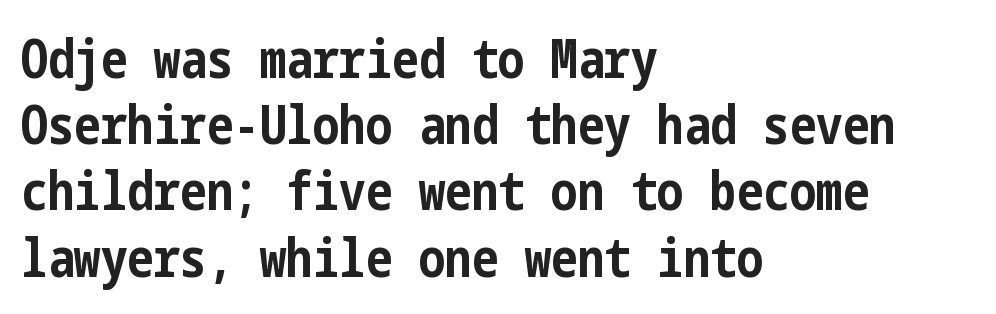
Q: Is the text bold? A: Yes.
Q: Is the text italic (slanted)? A: No, it is upright.
Q: Is the typeface a serif or a sans-serif typeface? A: Sans-serif.
Q: Is the text underlined? A: No.
Q: How is the paragraph aligned? A: Left-aligned.
Q: Is the spacing between letters normal or unusually wide? A: Normal.
Q: Is the spacing between lines tight, normal or loose? A: Normal.
Q: Width (condensed, normal, or wide)? A: Condensed.
Q: Stroke contrast? A: Low.
Q: x-height? A: Medium.
